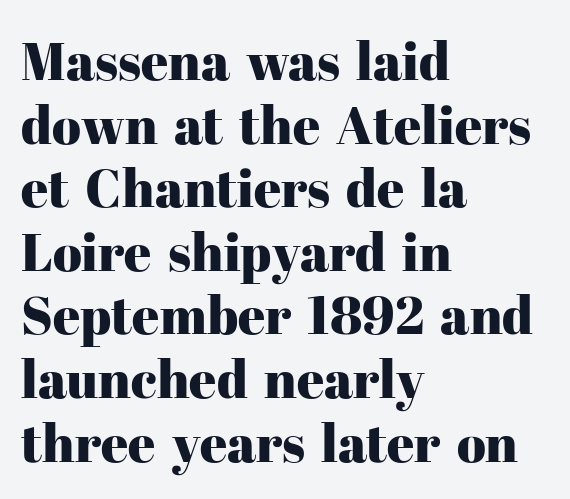
The image shows 53 px serif type, upright; set left-aligned, line spacing 1.2x, normal letter spacing, not underlined; high stroke contrast and a medium x-height.
